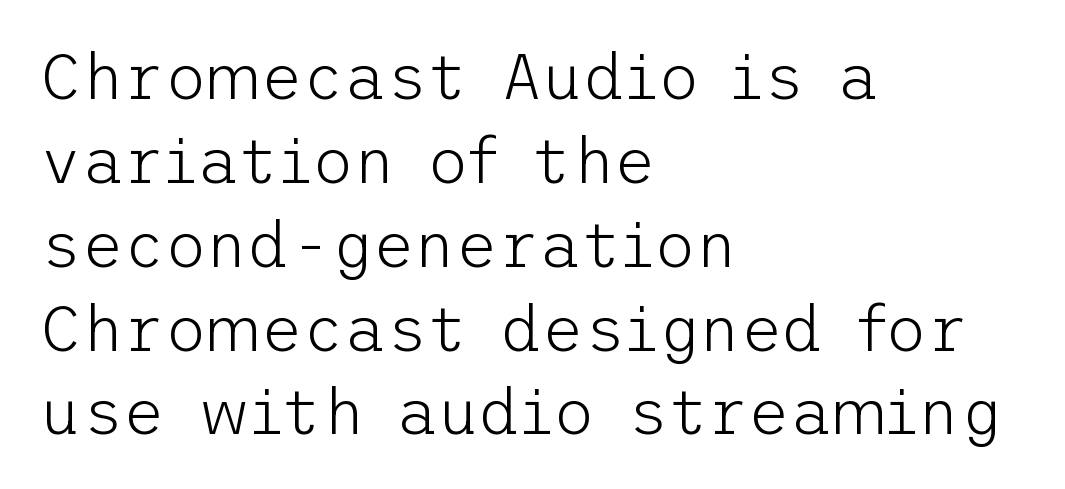
{"serif": "no", "italic": "no", "bold": "no", "weight": "light", "width": "normal", "stroke_contrast": "low", "x_height": "medium", "underline": "no", "align": "left", "line_spacing": "normal", "line_spacing_ratio": 1.31, "letter_spacing": "normal", "letter_spacing_em": 0.0, "glyph_px": 64}
